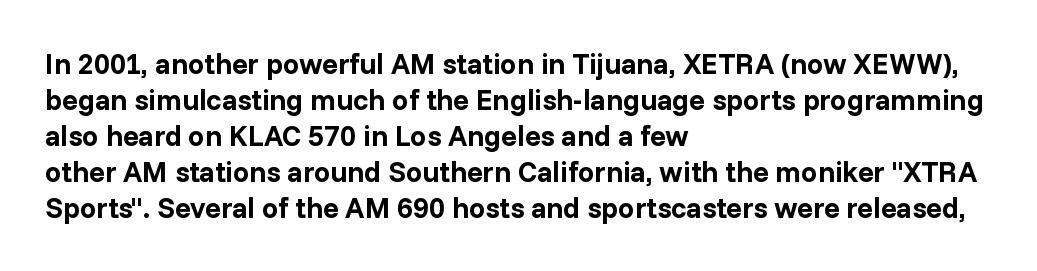
{"serif": "no", "italic": "no", "bold": "yes", "weight": "bold", "width": "normal", "stroke_contrast": "low", "x_height": "medium", "monospaced": "no", "underline": "no", "align": "left", "line_spacing_ratio": 1.24, "letter_spacing": "normal", "letter_spacing_em": 0.0, "glyph_px": 29}
